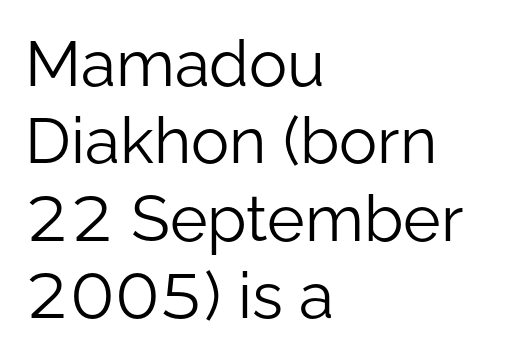
The image shows 64 px light sans-serif type, upright; set left-aligned, line spacing 1.21x, normal letter spacing, not underlined; low stroke contrast and a medium x-height.
